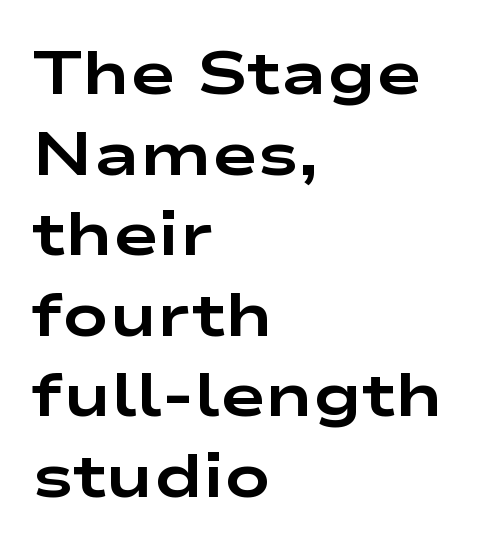
The image shows 61 px bold, wide sans-serif type, upright; set left-aligned, normal line spacing (1.32x), normal letter spacing, not underlined; low stroke contrast and a medium x-height.
